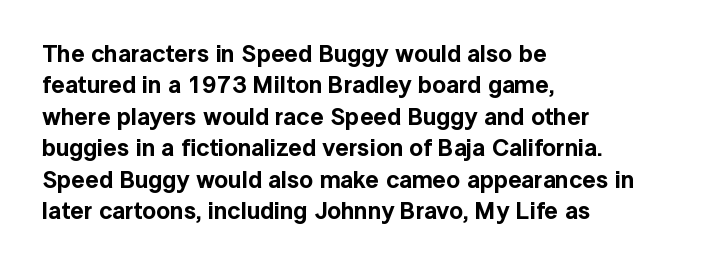
{"italic": "no", "underline": "no", "align": "left", "line_spacing": "normal", "line_spacing_ratio": 1.31, "letter_spacing": "normal", "letter_spacing_em": 0.0, "glyph_px": 24}
